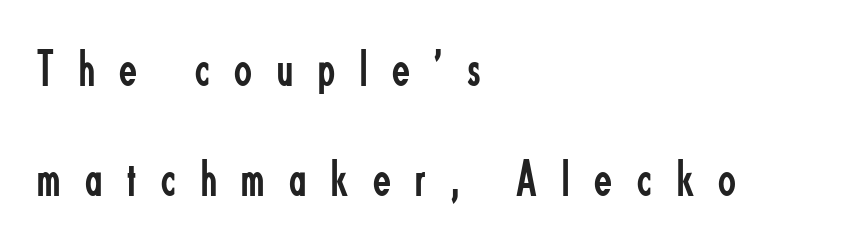
{"serif": "no", "italic": "no", "bold": "no", "weight": "regular", "width": "condensed", "stroke_contrast": "low", "x_height": "small", "monospaced": "no", "underline": "no", "align": "left", "line_spacing": "loose", "line_spacing_ratio": 2.12, "letter_spacing": "wide", "letter_spacing_em": 0.48, "glyph_px": 52}
